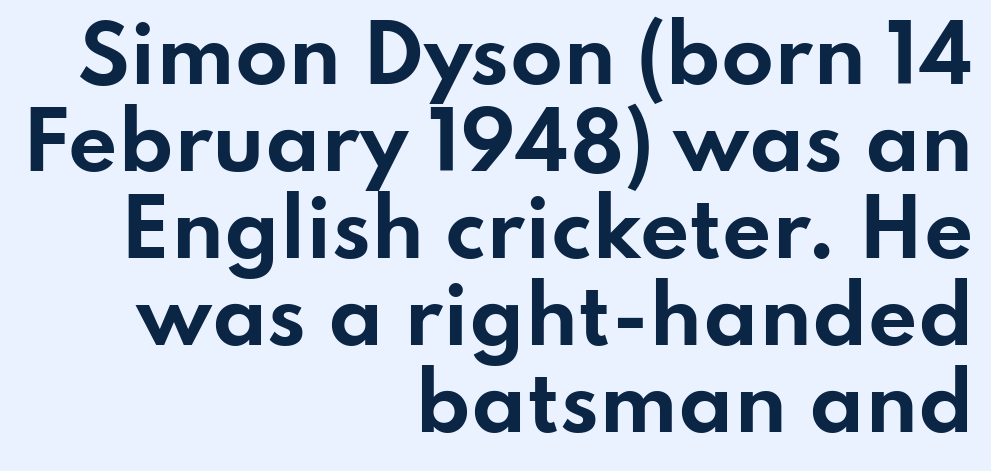
Bare-footed words on every line. Is this a fixed-width face? No — the glyphs have proportional, varying widths. A full-strength bold gives these letters their thick strokes. Leftover space on each line is placed entirely before the opening word. Posture: straight, roman, zero tilt. The block of text is dense from top to bottom, with scant space between rows.
